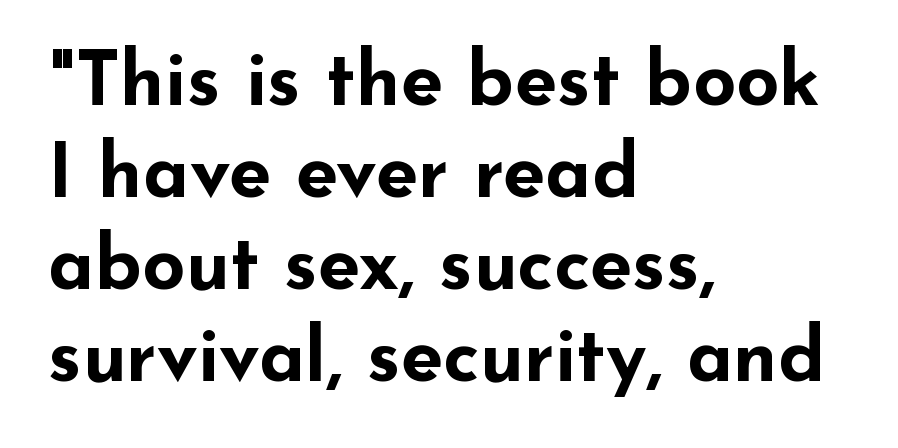
The image shows 76 px bold, wide sans-serif type, upright; set left-aligned, line spacing 1.21x, normal letter spacing, not underlined; low stroke contrast and a small x-height.
